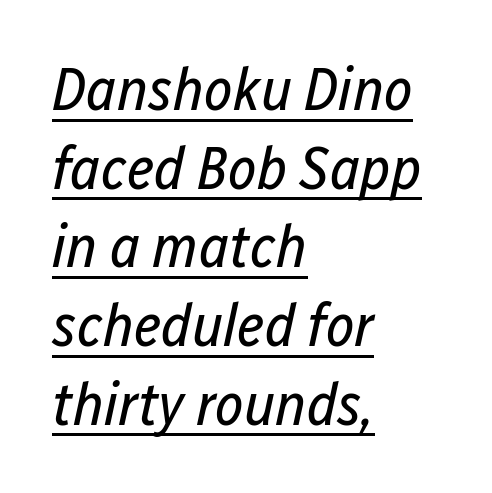
Q: Is the text bold? A: No.
Q: Is the text italic (slanted)? A: Yes, it leans right by about 12 degrees.
Q: Is the text underlined? A: Yes.
Q: How is the paragraph aligned? A: Left-aligned.
Q: Is the spacing between letters normal or unusually wide? A: Normal.
Q: Is the spacing between lines tight, normal or loose? A: Normal.
Q: Width (condensed, normal, or wide)? A: Condensed.
Q: Stroke contrast? A: Low.
Q: x-height? A: Medium.
Q: Monospaced? A: No.
